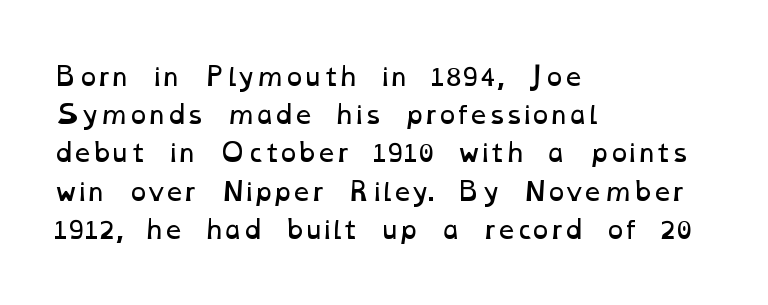
{"bold": "no", "underline": "no", "align": "left", "line_spacing": "normal", "line_spacing_ratio": 1.53, "letter_spacing": "normal", "letter_spacing_em": 0.0, "glyph_px": 25}
